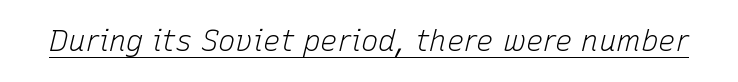
Caption: standard tracking, unaltered. The letters advance in unequal steps, a hallmark of proportional type. Quick note: italic. No chunkiness to these letters — they're not bold.
